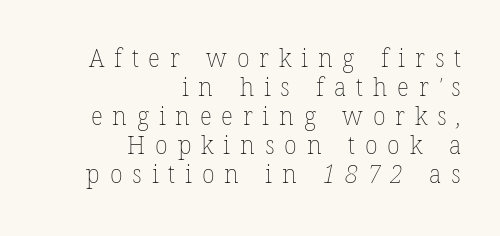
{"bold": "no", "underline": "no", "align": "right", "line_spacing": "tight", "line_spacing_ratio": 1.12, "letter_spacing": "wide", "letter_spacing_em": 0.38, "glyph_px": 26}
